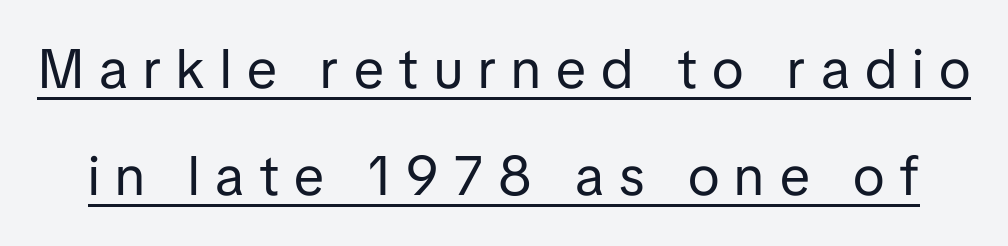
The characters are drawn with everyday or finer stroke widths. You can tell it's not italic because the verticals are truly vertical. Classification — sans serif. Decoration check: the copy is underlined.
